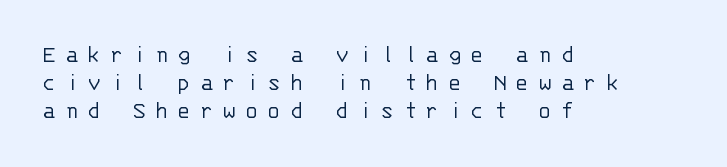
{"italic": "no", "bold": "no", "underline": "no", "align": "left", "line_spacing": "tight", "line_spacing_ratio": 1.12, "letter_spacing": "wide", "letter_spacing_em": 0.41, "glyph_px": 25}
